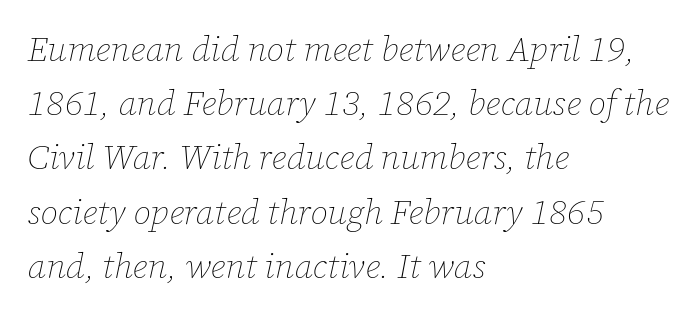
Q: Is the text bold? A: No.
Q: Is the text italic (slanted)? A: Yes, it leans right by about 12 degrees.
Q: Is the text underlined? A: No.
Q: How is the paragraph aligned? A: Left-aligned.
Q: Is the spacing between letters normal or unusually wide? A: Normal.
Q: Is the spacing between lines tight, normal or loose? A: Normal.
Q: Width (condensed, normal, or wide)? A: Normal.
Q: Stroke contrast? A: Low.
Q: x-height? A: Medium.
Q: Monospaced? A: No.
